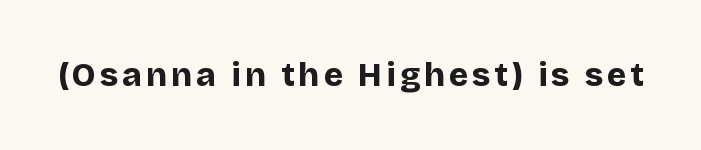
Q: Is the text bold? A: Yes.
Q: Is the text italic (slanted)? A: No, it is upright.
Q: Is the typeface a serif or a sans-serif typeface? A: Sans-serif.
Q: Is the text underlined? A: No.
Q: Width (condensed, normal, or wide)? A: Normal.
Q: Stroke contrast? A: Low.
Q: x-height? A: Large.
Q: Monospaced? A: No.
